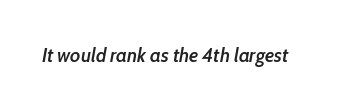
Any mark beneath the type? The region is blank. The rendering uses a semibold face; strokes are thickened but not to full bold. Words appear dense and cohesive because spacing is normal. Rendered with sloped, italic letterforms.
